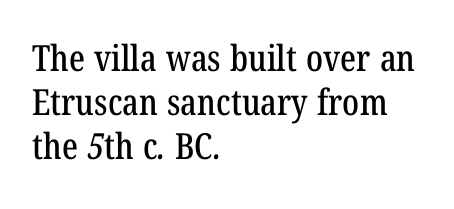
Q: Is the typeface a serif or a sans-serif typeface? A: Serif.
Q: Is the text underlined? A: No.
Q: How is the paragraph aligned? A: Left-aligned.
Q: Is the spacing between letters normal or unusually wide? A: Normal.
Q: Width (condensed, normal, or wide)? A: Condensed.
Q: Stroke contrast? A: Low.
Q: x-height? A: Medium.
Q: Monospaced? A: No.
